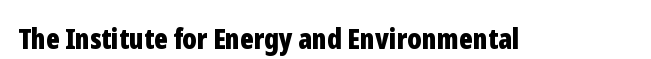
The image shows 29 px bold, condensed sans-serif type, upright; set normal letter spacing, not underlined; low stroke contrast and a medium x-height.
